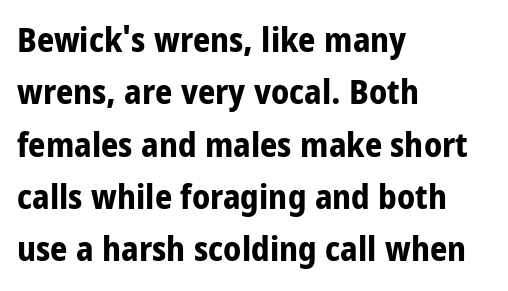
{"serif": "no", "italic": "no", "bold": "yes", "weight": "bold", "width": "condensed", "stroke_contrast": "low", "x_height": "large", "monospaced": "no", "underline": "no", "align": "left", "line_spacing": "normal", "line_spacing_ratio": 1.54, "letter_spacing": "normal", "letter_spacing_em": 0.0, "glyph_px": 34}
